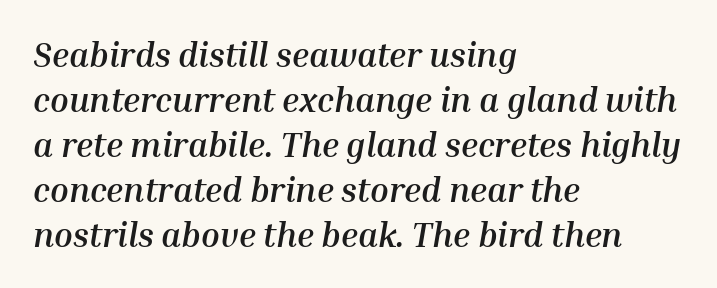
Regarding leading, the lines here are spaced in the standard way. The characters look thick and weighty, a clear bold. The paragraph has a hard left edge and a soft right edge. Type without underlining. Posture: slanted.
